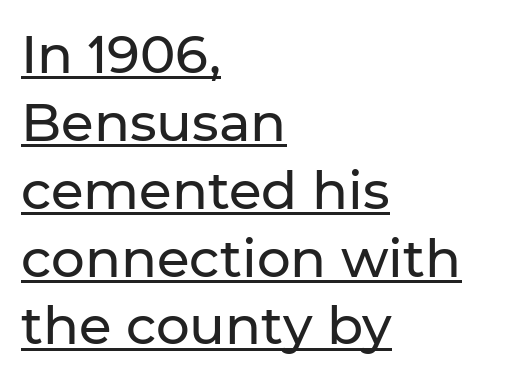
The image shows 53 px sans-serif type, upright; set left-aligned, normal line spacing (1.28x), normal letter spacing, underlined; low stroke contrast and a medium x-height.
